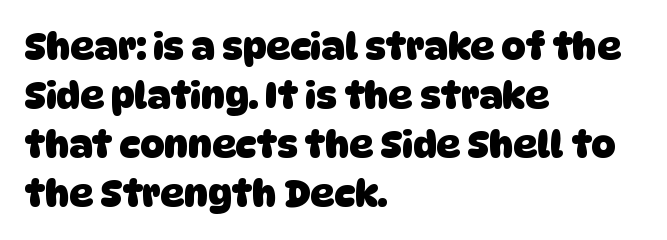
{"serif": "no", "bold": "yes", "weight": "heavy", "width": "normal", "stroke_contrast": "low", "x_height": "large", "monospaced": "no", "underline": "no", "align": "left", "line_spacing": "normal", "line_spacing_ratio": 1.32, "letter_spacing": "normal", "letter_spacing_em": 0.0, "glyph_px": 37}
